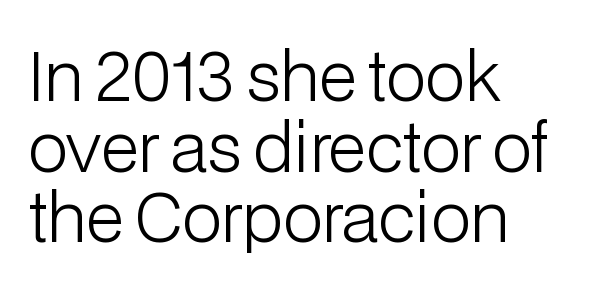
Q: Is the text bold? A: No.
Q: Is the text italic (slanted)? A: No, it is upright.
Q: Is the typeface a serif or a sans-serif typeface? A: Sans-serif.
Q: Is the text underlined? A: No.
Q: How is the paragraph aligned? A: Left-aligned.
Q: Is the spacing between letters normal or unusually wide? A: Normal.
Q: Is the spacing between lines tight, normal or loose? A: Tight.
Q: Width (condensed, normal, or wide)? A: Normal.
Q: Stroke contrast? A: Low.
Q: x-height? A: Medium.
Q: Monospaced? A: No.
